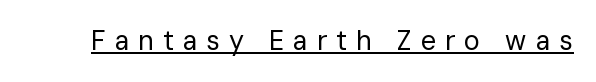
{"italic": "no", "bold": "no", "underline": "yes", "letter_spacing": "wide", "letter_spacing_em": 0.33, "glyph_px": 27}
